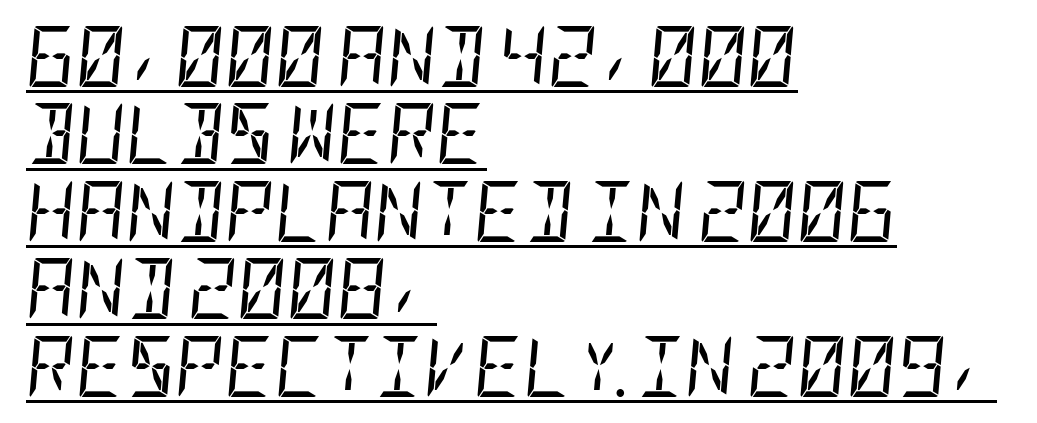
{"italic": "yes", "lean": "right", "slant_degrees": 5, "bold": "no", "weight": "regular", "width": "condensed", "stroke_contrast": "low", "x_height": "large", "underline": "yes", "align": "left", "line_spacing": "normal", "line_spacing_ratio": 1.27, "letter_spacing": "normal", "letter_spacing_em": 0.0, "glyph_px": 61}
